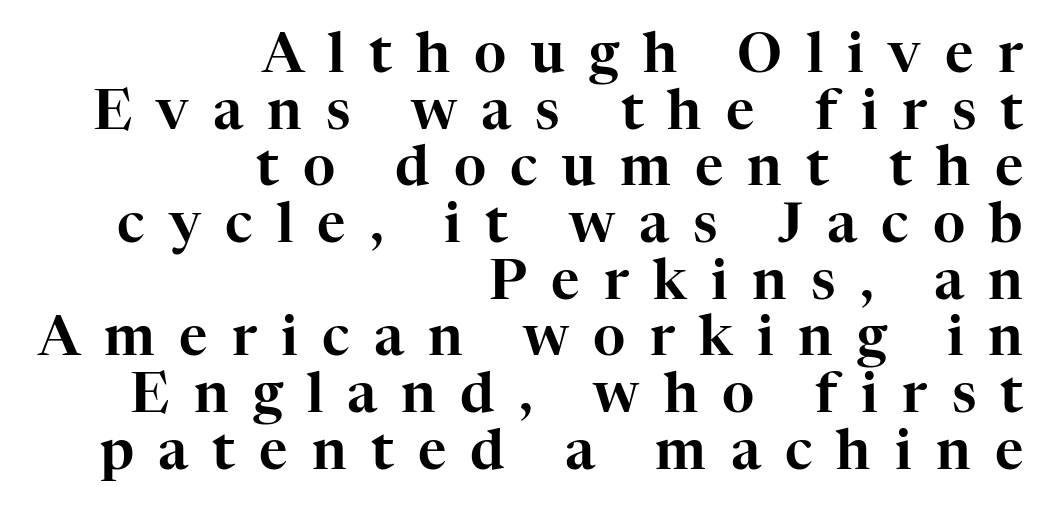
Q: Is the text italic (slanted)? A: No, it is upright.
Q: Is the typeface a serif or a sans-serif typeface? A: Serif.
Q: Is the text underlined? A: No.
Q: How is the paragraph aligned? A: Right-aligned.
Q: Is the spacing between letters normal or unusually wide? A: Unusually wide.
Q: Is the spacing between lines tight, normal or loose? A: Tight.
Q: Width (condensed, normal, or wide)? A: Normal.
Q: Stroke contrast? A: High.
Q: x-height? A: Medium.
Q: Monospaced? A: No.
